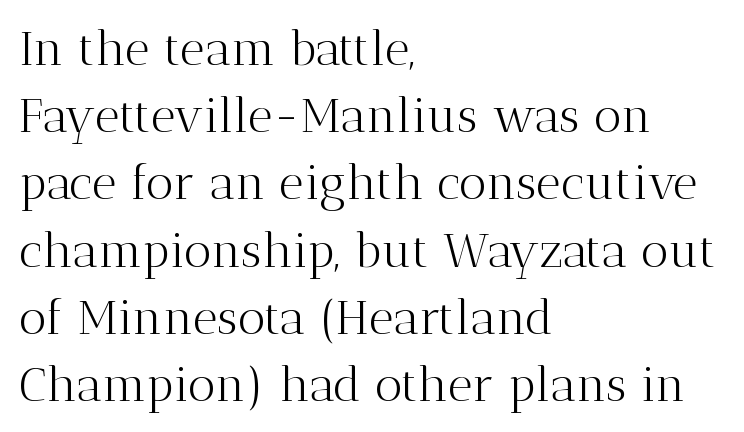
There is no visible air inserted between adjacent glyphs. Descenders are the only things crossing below the line. Yep, those are serifs on the letters. This rendering uses left alignment, leaving the right contour irregular. Varying glyph widths throughout — classic text-font behaviour.
